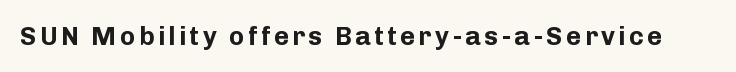
The image shows 26 px bold type, upright; set not underlined.
